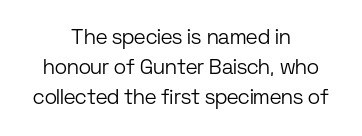
Q: Is the text bold? A: No.
Q: Is the text italic (slanted)? A: No, it is upright.
Q: Is the text underlined? A: No.
Q: How is the paragraph aligned? A: Centered.
Q: Is the spacing between letters normal or unusually wide? A: Normal.
Q: Is the spacing between lines tight, normal or loose? A: Normal.
